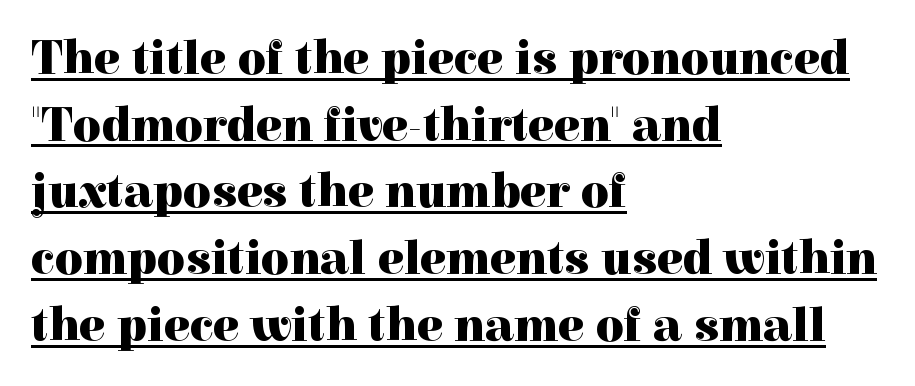
The image shows 48 px heavy serif type, upright; set left-aligned, normal line spacing (1.39x), normal letter spacing, underlined; a medium x-height.
